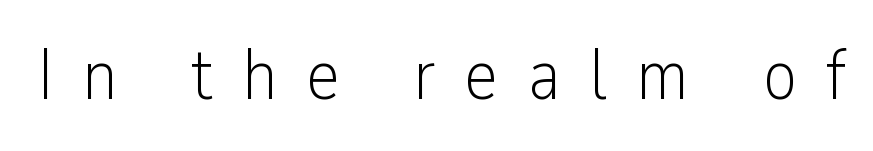
Q: Is the text bold? A: No.
Q: Is the text italic (slanted)? A: No, it is upright.
Q: Is the typeface a serif or a sans-serif typeface? A: Sans-serif.
Q: Is the text underlined? A: No.
Q: Is the spacing between letters normal or unusually wide? A: Unusually wide.
Q: Width (condensed, normal, or wide)? A: Condensed.
Q: Stroke contrast? A: Low.
Q: x-height? A: Medium.
Q: Monospaced? A: No.
